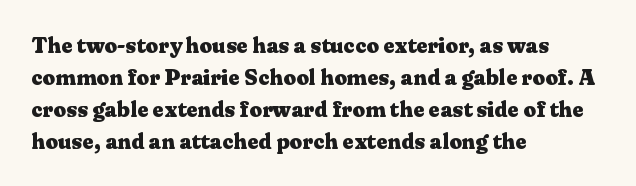
The image shows 22 px bold type, upright; set left-aligned, normal line spacing (1.45x), normal letter spacing, not underlined.
